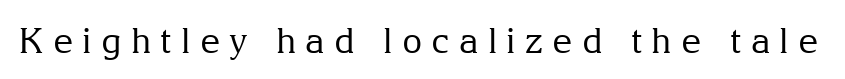
The font's upright variant was chosen for this text. The gaps between neighbouring characters are conspicuously large. A typesetter would call this proportional, since set widths differ per character. Ink coverage per letter is moderate at most. Descenders are the only things crossing below the line. What kind of face is this? One with serifs.
